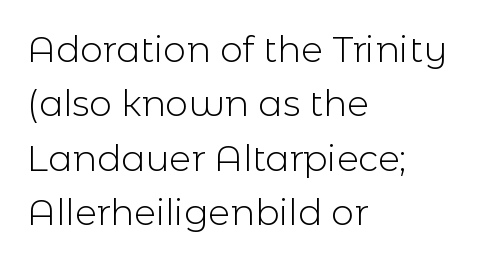
{"serif": "no", "italic": "no", "bold": "no", "weight": "light", "width": "normal", "x_height": "medium", "monospaced": "no", "underline": "no", "align": "left", "line_spacing": "normal", "line_spacing_ratio": 1.51, "letter_spacing": "normal", "letter_spacing_em": 0.0, "glyph_px": 36}
